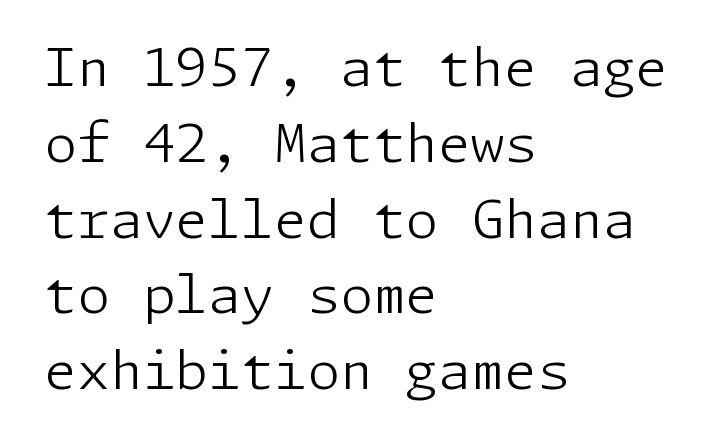
Q: Is the text bold? A: No.
Q: Is the text italic (slanted)? A: No, it is upright.
Q: Is the typeface a serif or a sans-serif typeface? A: Sans-serif.
Q: Is the text underlined? A: No.
Q: How is the paragraph aligned? A: Left-aligned.
Q: Is the spacing between letters normal or unusually wide? A: Normal.
Q: Is the spacing between lines tight, normal or loose? A: Normal.
Q: Width (condensed, normal, or wide)? A: Normal.
Q: Stroke contrast? A: Low.
Q: x-height? A: Medium.
